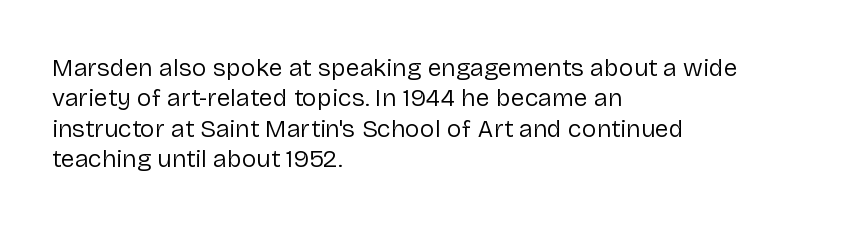
The image shows 25 px text type, upright; set left-aligned, line spacing 1.22x, normal letter spacing, not underlined.
